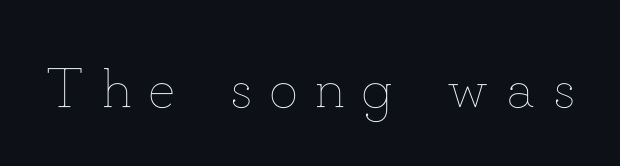
Q: Is the text bold? A: No.
Q: Is the text italic (slanted)? A: No, it is upright.
Q: Is the text underlined? A: No.
Q: Is the spacing between letters normal or unusually wide? A: Unusually wide.
Q: Width (condensed, normal, or wide)? A: Normal.
Q: Stroke contrast? A: Low.
Q: x-height? A: Small.
Q: Monospaced? A: No.
